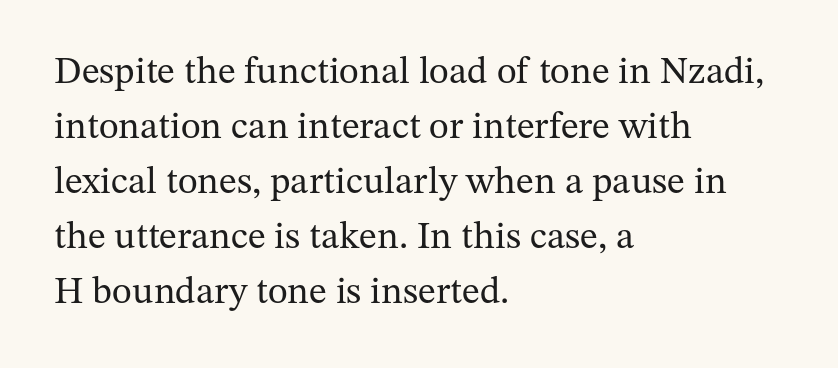
{"serif": "yes", "italic": "no", "bold": "no", "weight": "regular", "width": "normal", "stroke_contrast": "medium", "x_height": "medium", "monospaced": "no", "underline": "no", "align": "left", "line_spacing": "normal", "line_spacing_ratio": 1.45, "letter_spacing": "normal", "letter_spacing_em": 0.0, "glyph_px": 38}
